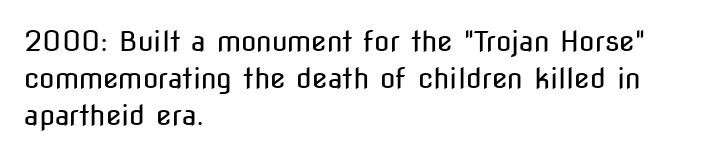
The image shows 28 px regular-weight, condensed sans-serif type, upright; set left-aligned, normal line spacing (1.32x), normal letter spacing, not underlined; low stroke contrast and a medium x-height.
